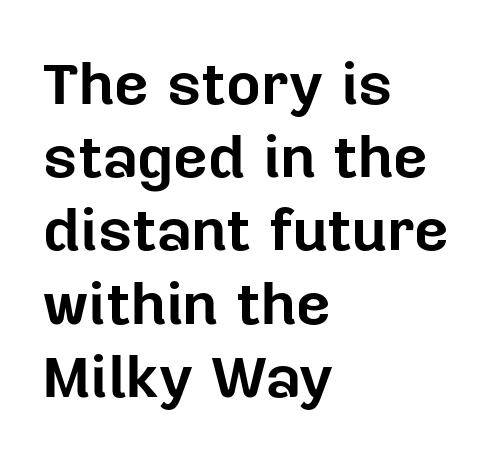
The rendering keeps characters at their native spacing. Check where the strokes stop: nothing finishes them off — pure sans. Layout note: lines flush left. Nobody drew a line under any word here.
